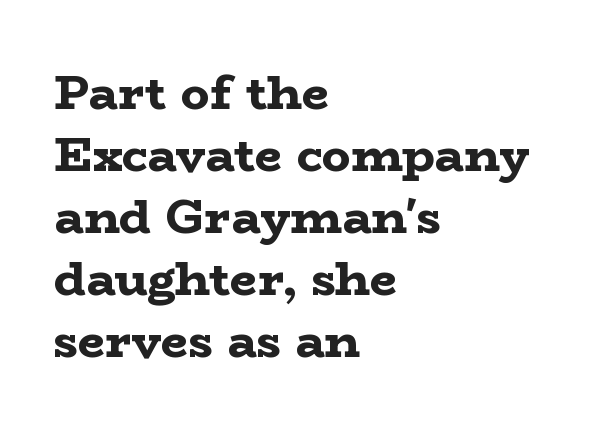
The image shows 48 px bold, wide serif type, upright; set left-aligned, normal line spacing (1.29x), normal letter spacing, not underlined; low stroke contrast and a medium x-height.
